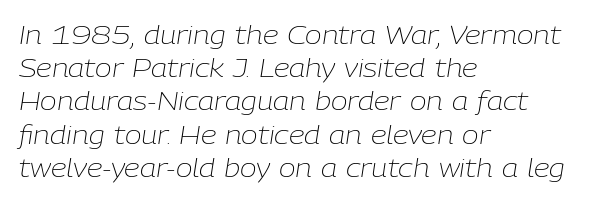
The image shows 25 px text type, italic (leaning right); set left-aligned, normal line spacing (1.33x), normal letter spacing, not underlined.
